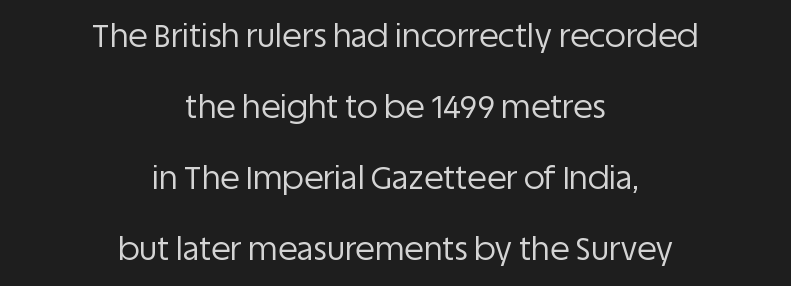
Is the type heavy? It reads as light-to-regular instead. Character widths vary here, with narrow letters taking less room than wide ones. Type without underlining. Notice how the passage keeps no hard edge, just a central spine. This sample trades compactness for vertical openness between lines.
